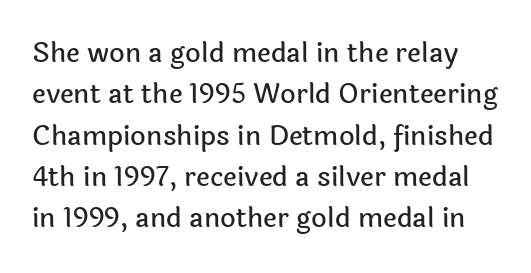
The image shows 27 px text type, upright; set normal line spacing (1.53x), normal letter spacing, not underlined.
